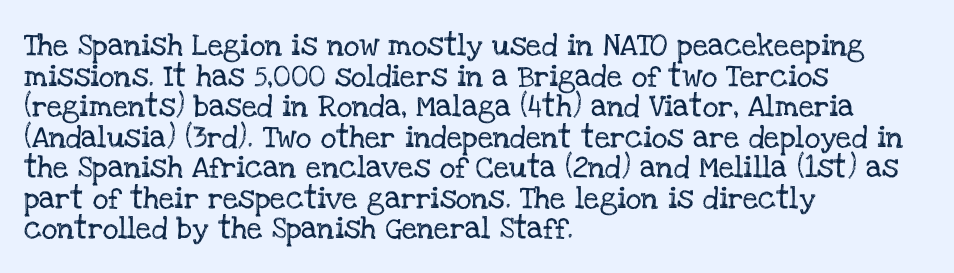
{"italic": "no", "underline": "no", "align": "left", "line_spacing": "normal", "line_spacing_ratio": 1.39, "letter_spacing": "normal", "letter_spacing_em": 0.0, "glyph_px": 22}
